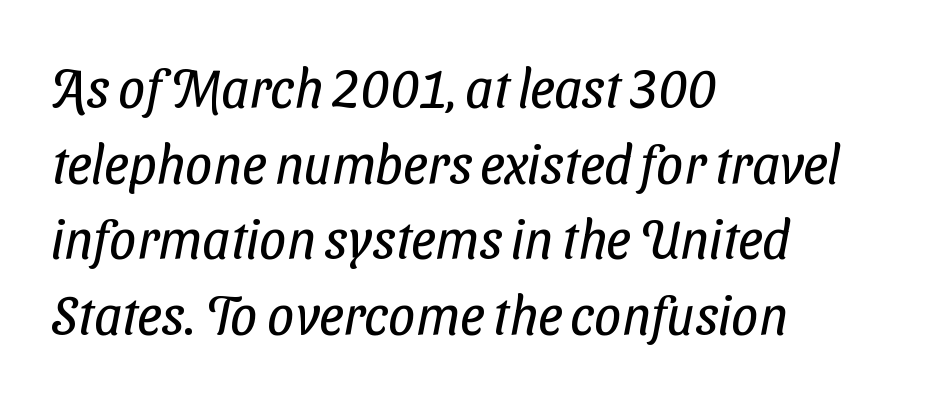
Type without underlining. Stems here are at most as thick as an everyday book face. The rendering keeps characters at their native spacing. The typeface chosen for these lines omits serifs.
